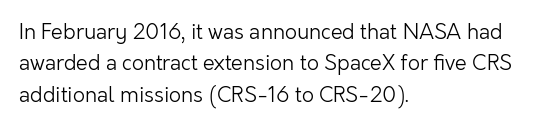
Q: Is the text bold? A: No.
Q: Is the text italic (slanted)? A: No, it is upright.
Q: Is the text underlined? A: No.
Q: How is the paragraph aligned? A: Left-aligned.
Q: Is the spacing between letters normal or unusually wide? A: Normal.
Q: Is the spacing between lines tight, normal or loose? A: Normal.
